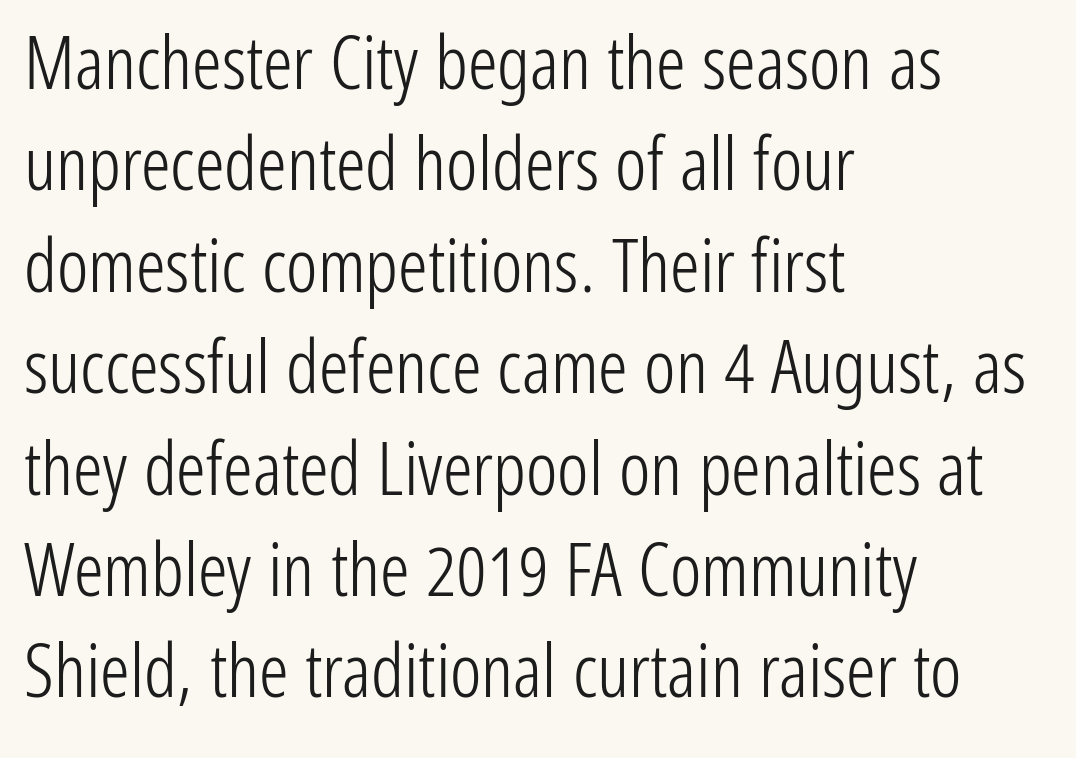
The letters stand upright; this is a roman face. Do the characters align in a grid? No, the font is proportional. Left-aligned paragraph, ragged on the right. This rendering features lettering with no underline. Unbolded letterforms with no extra heft.
